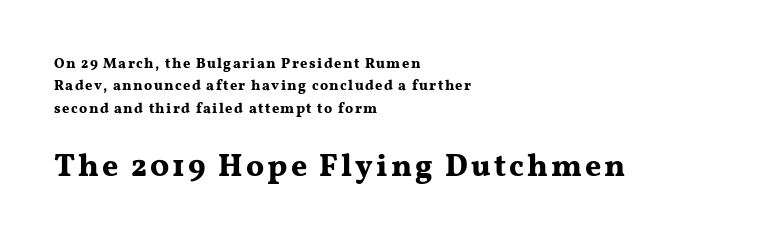
Vertical strokes here are truly vertical. Typesetter's note: full bold, strokes at maximum text heaviness. Normally led — the rows are evenly, conventionally spaced. Think of a printed novel: that variable character pitch is what you see here.
